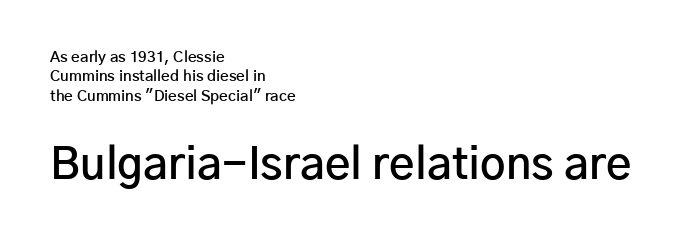
Q: Is the text bold? A: Semi-bold.
Q: Is the text italic (slanted)? A: No, it is upright.
Q: Is the typeface a serif or a sans-serif typeface? A: Sans-serif.
Q: Is the text underlined? A: No.
Q: How is the paragraph aligned? A: Left-aligned.
Q: Is the spacing between letters normal or unusually wide? A: Normal.
Q: Is the spacing between lines tight, normal or loose? A: Normal.
Q: Which block of text is set in a larger size, the first (top) or the second (bottom)? A: The second (bottom) one.
Q: Width (condensed, normal, or wide)? A: Normal.
Q: Stroke contrast? A: Low.
Q: x-height? A: Medium.
Q: Monospaced? A: No.
